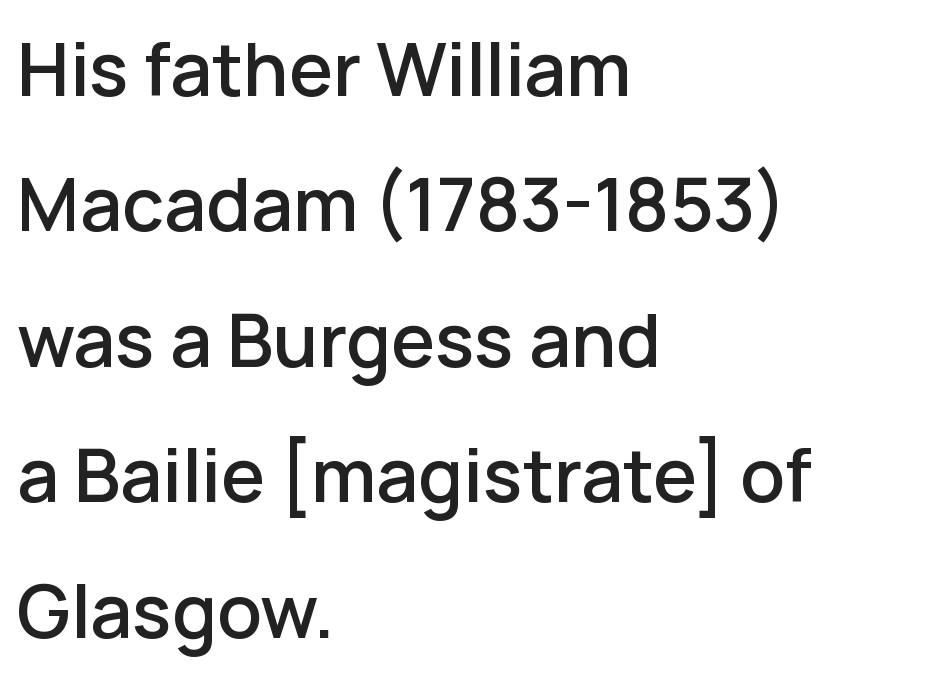
{"serif": "no", "italic": "no", "width": "normal", "stroke_contrast": "low", "x_height": "medium", "monospaced": "no", "underline": "no", "align": "left", "line_spacing_ratio": 1.83, "letter_spacing": "normal", "letter_spacing_em": 0.0, "glyph_px": 74}
